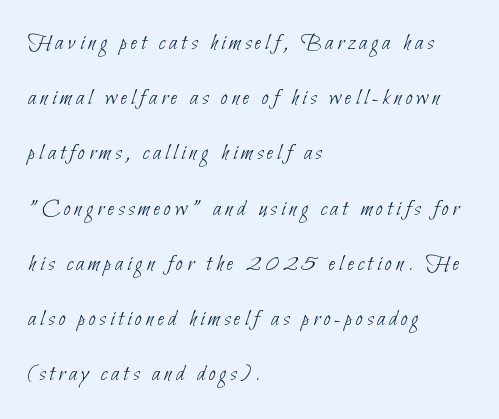
Q: Is the text bold? A: No.
Q: Is the text underlined? A: No.
Q: How is the paragraph aligned? A: Left-aligned.
Q: Is the spacing between lines tight, normal or loose? A: Loose.
